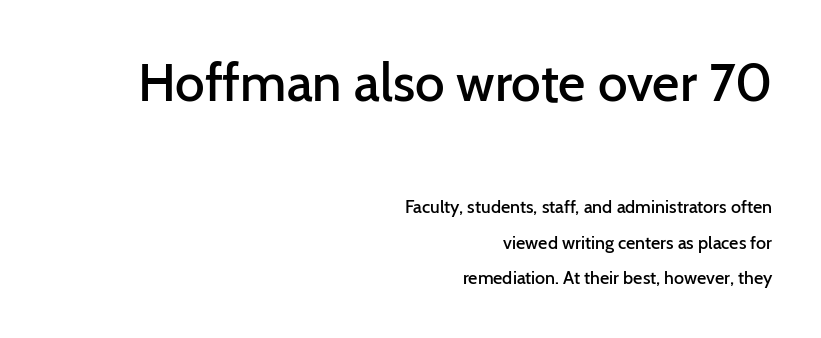
The image shows 53 px semibold sans-serif type, upright; set right-aligned, loose line spacing (1.96x), normal letter spacing, not underlined; the first (top) block is 2.94x larger; low stroke contrast and a medium x-height.
